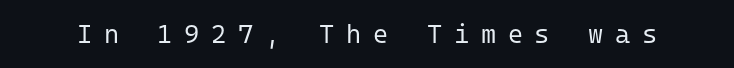
{"italic": "no", "bold": "no", "underline": "no", "letter_spacing": "wide", "letter_spacing_em": 0.45, "glyph_px": 26}
